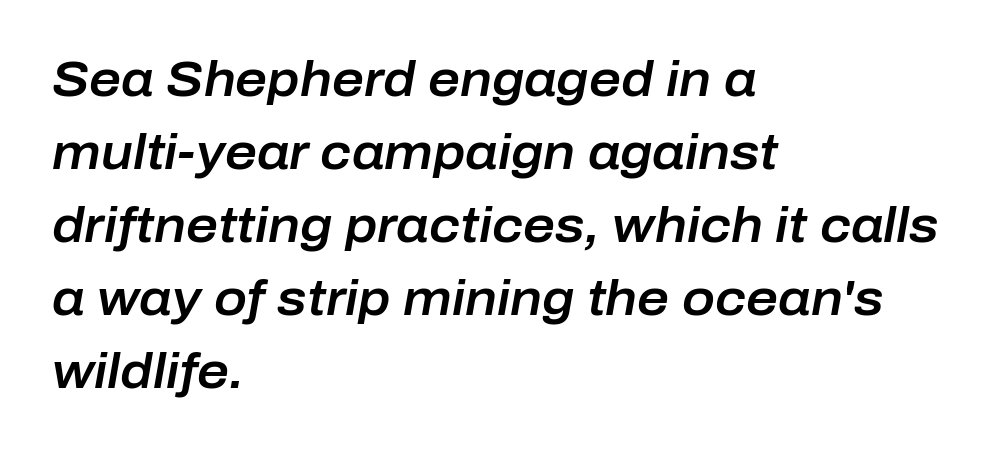
{"italic": "yes", "lean": "right", "slant_degrees": 10, "width": "normal", "stroke_contrast": "low", "x_height": "medium", "monospaced": "no", "underline": "no", "align": "left", "line_spacing": "normal", "line_spacing_ratio": 1.49, "letter_spacing": "normal", "letter_spacing_em": 0.0, "glyph_px": 49}
